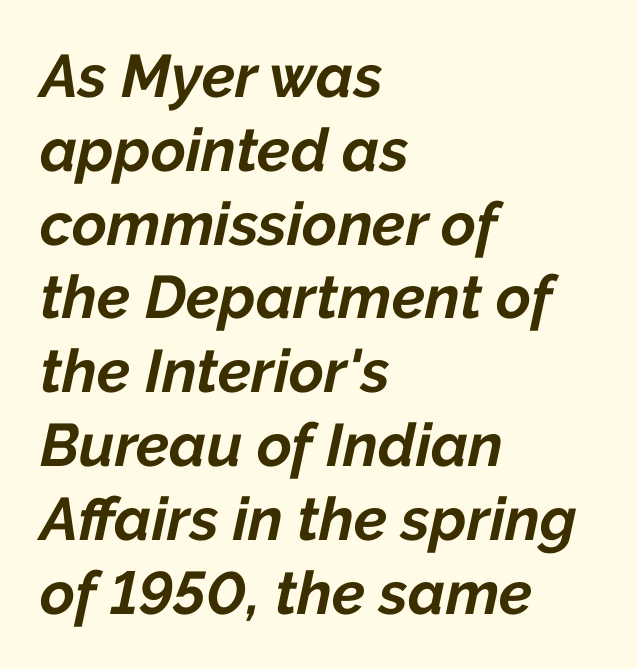
The baseline area is clear. A typesetter would mark this as italic. The letters advance in unequal steps, a hallmark of proportional type. No extra tracking has been applied to these lines.
